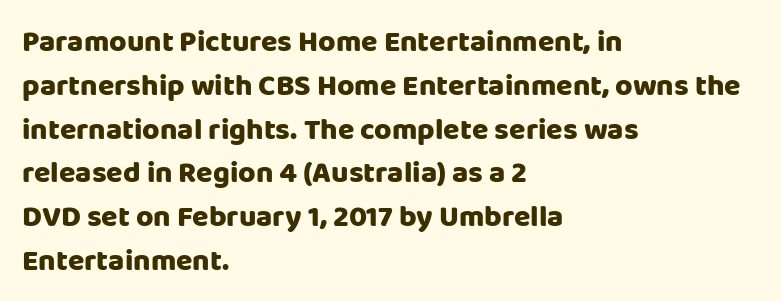
If you drew a ruler down the left edge, every line would touch it. Ordinary non-slanted type is in use. Summary of vertical rhythm: regular, with standard interline spacing. The rendering uses natural spacing where letterforms have individual widths.
